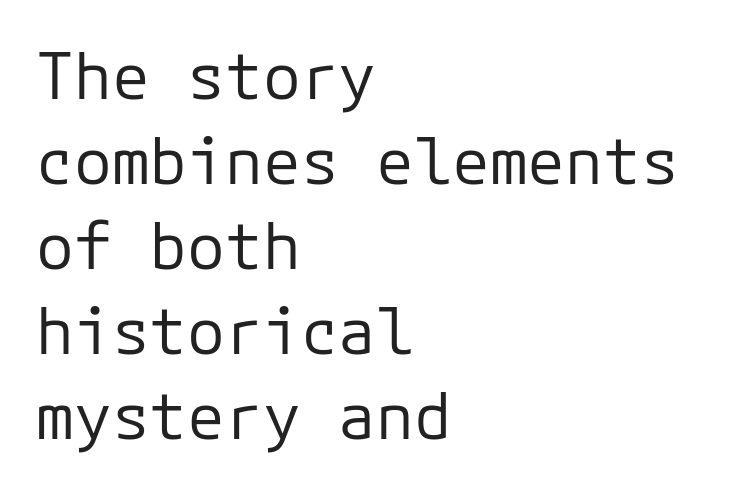
The image shows 63 px regular-weight sans-serif type, upright, monospaced; set left-aligned, normal line spacing (1.35x), normal letter spacing, not underlined; low stroke contrast and a medium x-height.
